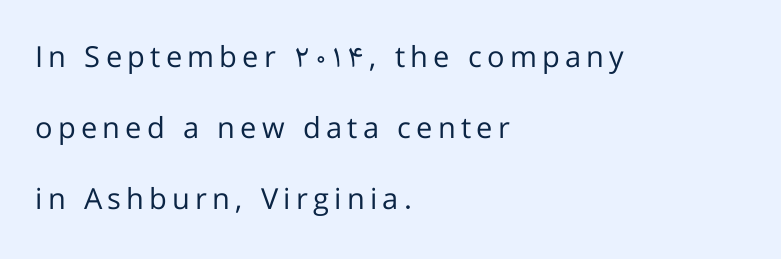
{"serif": "no", "italic": "no", "bold": "no", "weight": "regular", "width": "normal", "stroke_contrast": "low", "x_height": "medium", "monospaced": "no", "underline": "no", "align": "left", "line_spacing": "loose", "line_spacing_ratio": 2.44, "glyph_px": 29}
